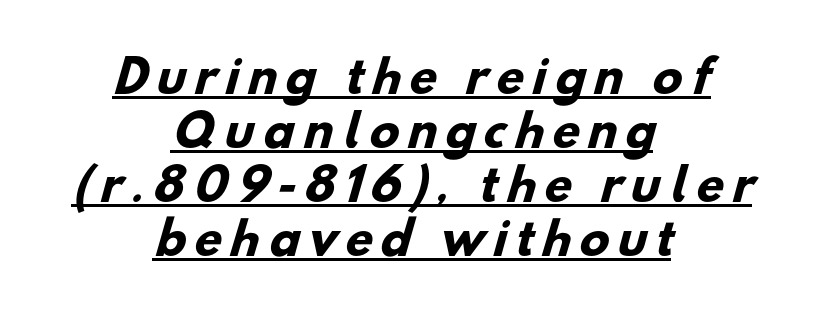
The image shows 44 px heavy sans-serif type; set centered, line spacing 1.23x, unusually wide letter spacing (+0.2 em), underlined; low stroke contrast and a small x-height.
